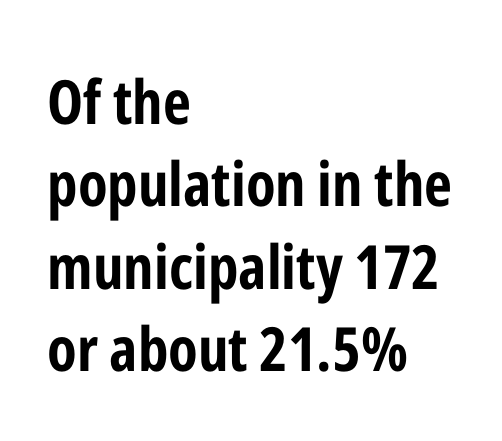
Q: Is the text bold? A: Yes.
Q: Is the text italic (slanted)? A: No, it is upright.
Q: Is the typeface a serif or a sans-serif typeface? A: Sans-serif.
Q: Is the text underlined? A: No.
Q: How is the paragraph aligned? A: Left-aligned.
Q: Is the spacing between letters normal or unusually wide? A: Normal.
Q: Is the spacing between lines tight, normal or loose? A: Normal.
Q: Width (condensed, normal, or wide)? A: Condensed.
Q: Stroke contrast? A: Low.
Q: x-height? A: Medium.
Q: Monospaced? A: No.
